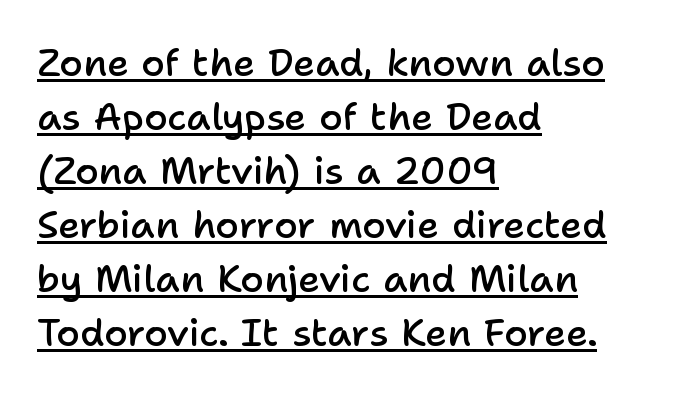
The image shows 38 px semibold sans-serif type, upright; set left-aligned, normal line spacing (1.42x), normal letter spacing, underlined; low stroke contrast and a medium x-height.
